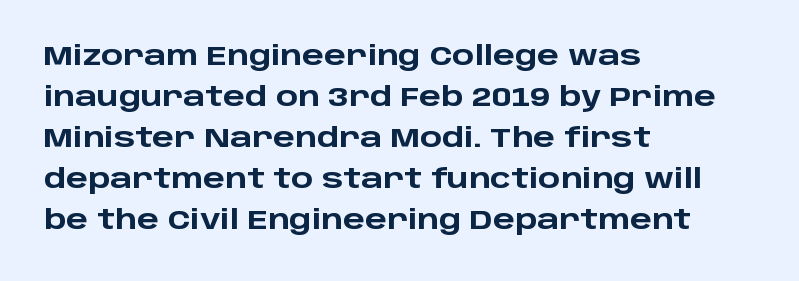
Q: Is the text bold? A: Yes.
Q: Is the text italic (slanted)? A: No, it is upright.
Q: Is the text underlined? A: No.
Q: How is the paragraph aligned? A: Left-aligned.
Q: Is the spacing between letters normal or unusually wide? A: Normal.
Q: Is the spacing between lines tight, normal or loose? A: Normal.
